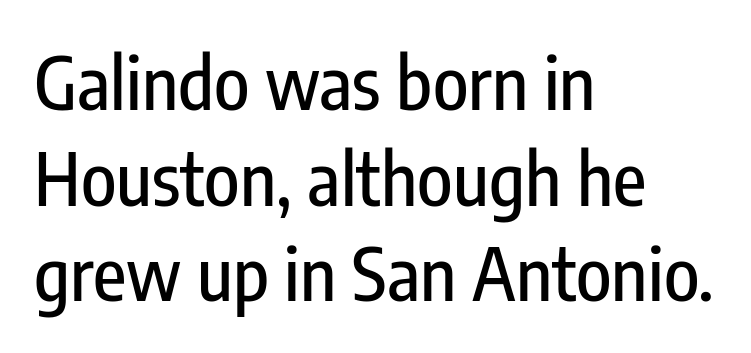
{"serif": "no", "italic": "no", "width": "condensed", "stroke_contrast": "low", "x_height": "medium", "monospaced": "no", "underline": "no", "align": "left", "line_spacing": "normal", "line_spacing_ratio": 1.31, "letter_spacing": "normal", "letter_spacing_em": 0.0, "glyph_px": 73}
